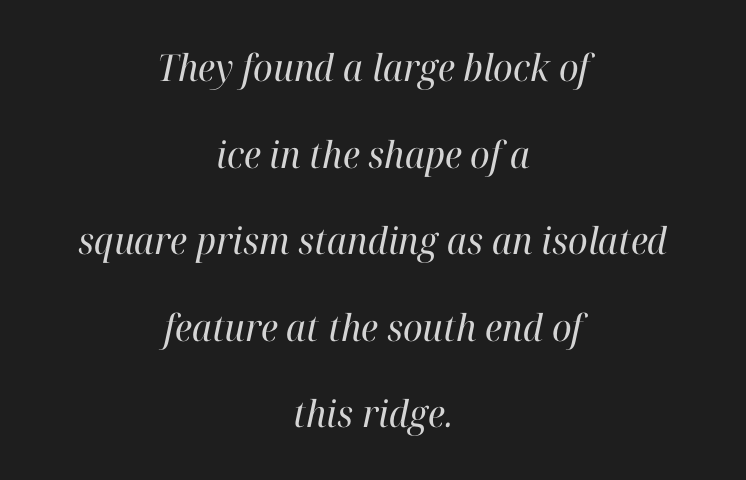
Look at the bottom of the vertical strokes: they flare into serifs here. One-word summary of the alignment: center. The specimen reads as italic at a glance. Only glyphs here, with clear space below each row. Is the stroke heavy? The answer is a plain regular-or-lighter.
